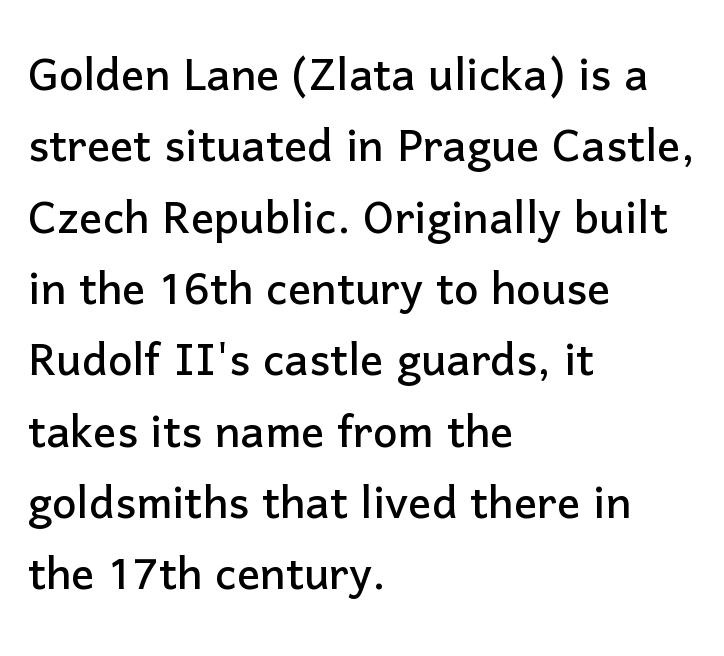
{"serif": "no", "italic": "no", "width": "normal", "stroke_contrast": "low", "x_height": "medium", "monospaced": "no", "underline": "no", "align": "left", "line_spacing_ratio": 1.23, "letter_spacing": "normal", "letter_spacing_em": 0.0, "glyph_px": 58}
